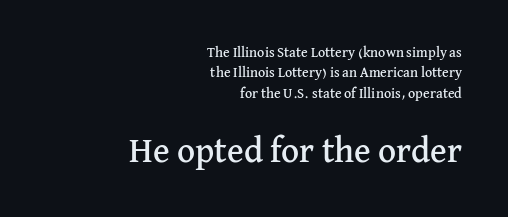
Q: Is the text italic (slanted)? A: No, it is upright.
Q: Is the typeface a serif or a sans-serif typeface? A: Serif.
Q: Is the text underlined? A: No.
Q: How is the paragraph aligned? A: Right-aligned.
Q: Is the spacing between letters normal or unusually wide? A: Normal.
Q: Is the spacing between lines tight, normal or loose? A: Normal.
Q: Which block of text is set in a larger size, the first (top) or the second (bottom)? A: The second (bottom) one.
Q: Width (condensed, normal, or wide)? A: Normal.
Q: Stroke contrast? A: Medium.
Q: x-height? A: Medium.
Q: Monospaced? A: No.
